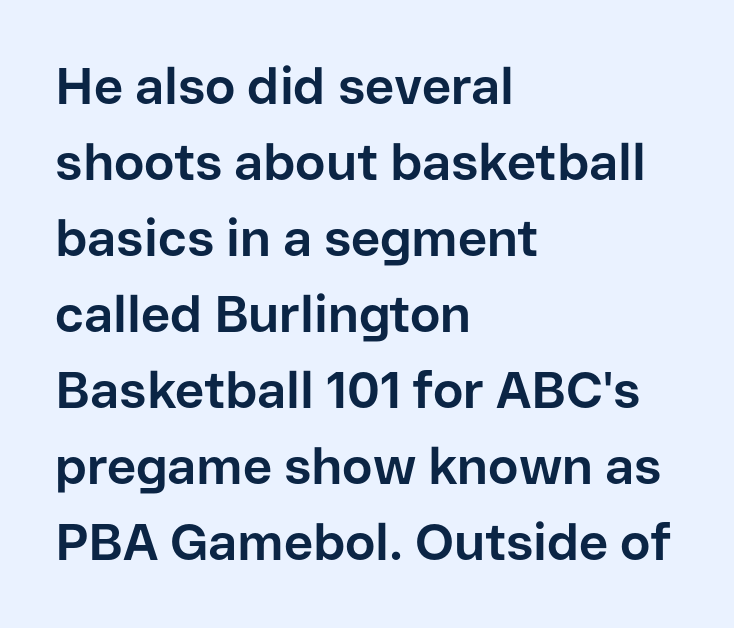
The image shows 51 px bold sans-serif type, upright; set left-aligned, normal line spacing (1.49x), normal letter spacing, not underlined; low stroke contrast and a medium x-height.
